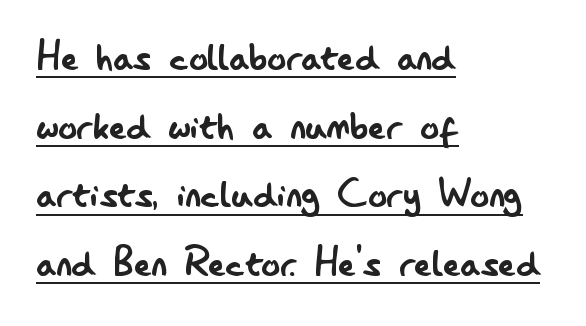
Q: Is the text bold? A: No.
Q: Is the text italic (slanted)? A: No, it is upright.
Q: Is the typeface a serif or a sans-serif typeface? A: Sans-serif.
Q: Is the text underlined? A: Yes.
Q: How is the paragraph aligned? A: Left-aligned.
Q: Is the spacing between letters normal or unusually wide? A: Normal.
Q: Is the spacing between lines tight, normal or loose? A: Normal.
Q: Width (condensed, normal, or wide)? A: Condensed.
Q: Stroke contrast? A: Low.
Q: x-height? A: Small.
Q: Monospaced? A: No.
